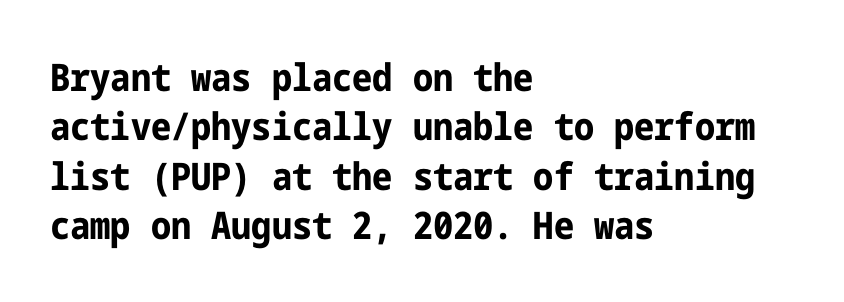
{"serif": "no", "italic": "no", "bold": "yes", "weight": "bold", "width": "condensed", "stroke_contrast": "low", "x_height": "medium", "underline": "no", "align": "left", "line_spacing": "normal", "line_spacing_ratio": 1.3, "letter_spacing": "normal", "letter_spacing_em": 0.0, "glyph_px": 38}
